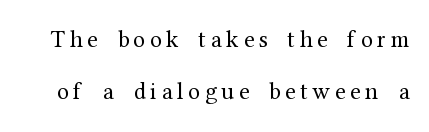
Q: Is the text bold? A: No.
Q: Is the text italic (slanted)? A: No, it is upright.
Q: Is the text underlined? A: No.
Q: Is the spacing between lines tight, normal or loose? A: Loose.
